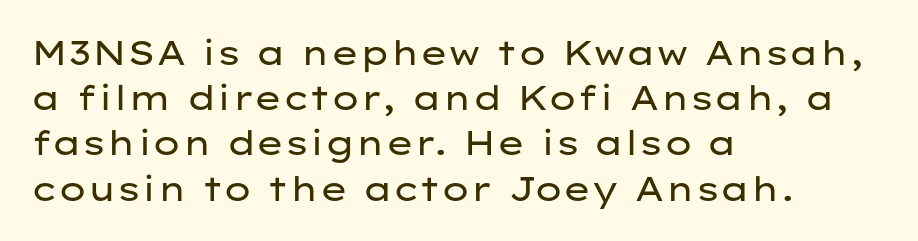
{"serif": "no", "italic": "no", "bold": "no", "weight": "regular", "width": "wide", "stroke_contrast": "low", "x_height": "medium", "monospaced": "no", "underline": "no", "align": "left", "line_spacing": "normal", "line_spacing_ratio": 1.33, "letter_spacing": "normal", "letter_spacing_em": 0.0, "glyph_px": 34}
